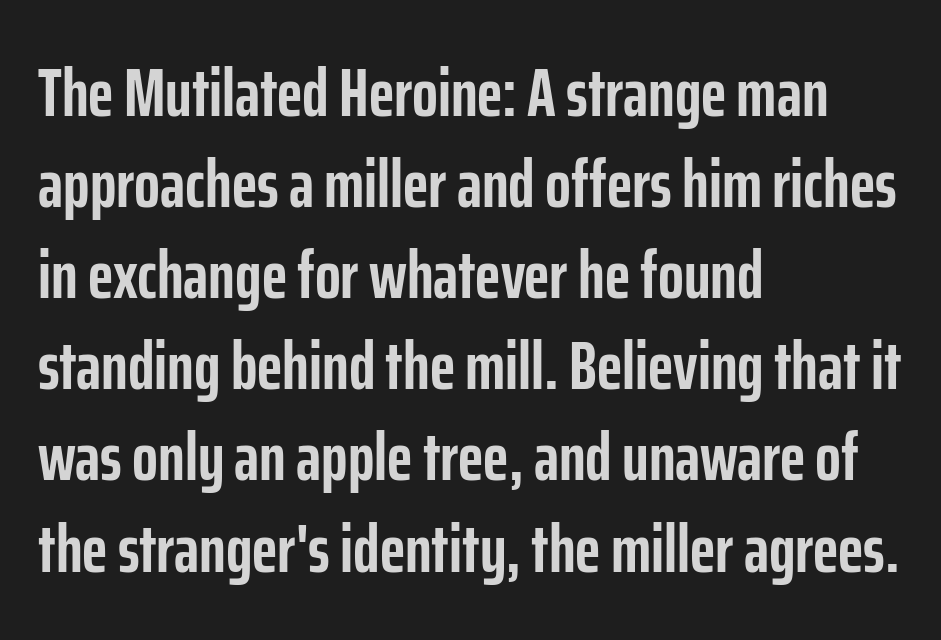
The paragraph shown leans on its left margin. The characters display no serif detailing; their extremities are plain. Words appear dense and cohesive because spacing is normal. Bare-footed words on every line.
